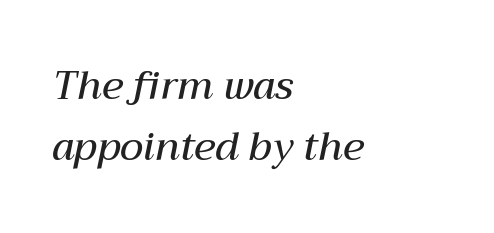
The image shows 39 px semibold type, italic (leaning right); set left-aligned, normal line spacing (1.56x), normal letter spacing, not underlined; medium stroke contrast and a medium x-height.
